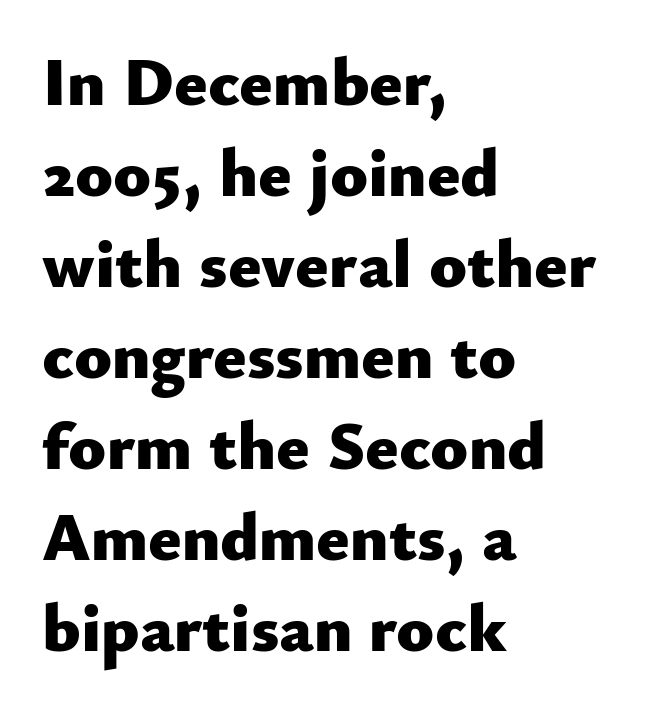
The image shows 69 px heavy sans-serif type, upright; set left-aligned, normal line spacing (1.32x), normal letter spacing, not underlined; low stroke contrast and a small x-height.
